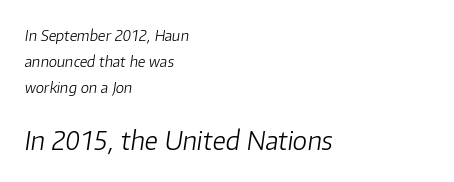
Q: Is the text bold? A: No.
Q: Is the text italic (slanted)? A: Yes, it leans right by about 8 degrees.
Q: Is the text underlined? A: No.
Q: How is the paragraph aligned? A: Left-aligned.
Q: Is the spacing between letters normal or unusually wide? A: Normal.
Q: Which block of text is set in a larger size, the first (top) or the second (bottom)? A: The second (bottom) one.
